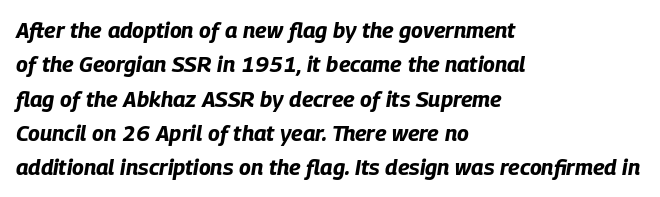
Q: Is the text bold? A: Yes.
Q: Is the text italic (slanted)? A: Yes, it leans right by about 9 degrees.
Q: Is the text underlined? A: No.
Q: How is the paragraph aligned? A: Left-aligned.
Q: Is the spacing between letters normal or unusually wide? A: Normal.
Q: Is the spacing between lines tight, normal or loose? A: Normal.
